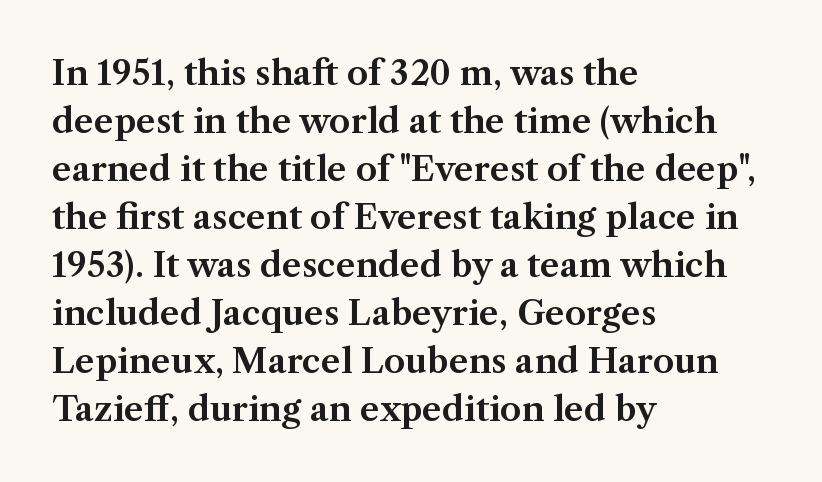
The image shows 34 px serif type, upright; set left-aligned, normal line spacing (1.41x), normal letter spacing, not underlined; medium stroke contrast and a medium x-height.
